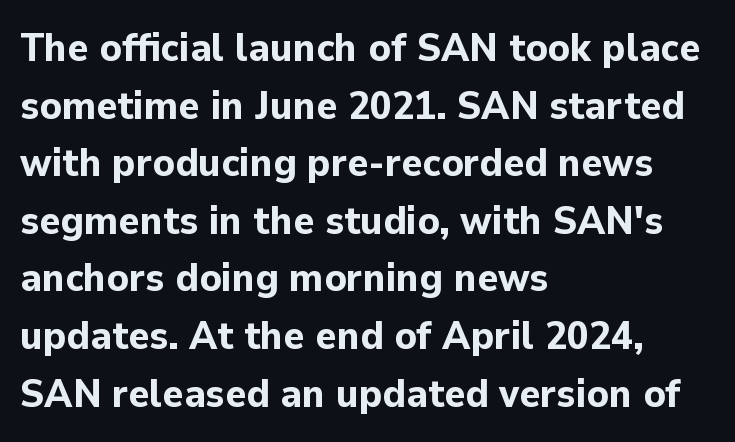
Q: Is the text bold? A: Yes.
Q: Is the text italic (slanted)? A: No, it is upright.
Q: Is the typeface a serif or a sans-serif typeface? A: Sans-serif.
Q: Is the text underlined? A: No.
Q: How is the paragraph aligned? A: Left-aligned.
Q: Is the spacing between letters normal or unusually wide? A: Normal.
Q: Is the spacing between lines tight, normal or loose? A: Normal.
Q: Width (condensed, normal, or wide)? A: Normal.
Q: Stroke contrast? A: Low.
Q: x-height? A: Medium.
Q: Monospaced? A: No.
